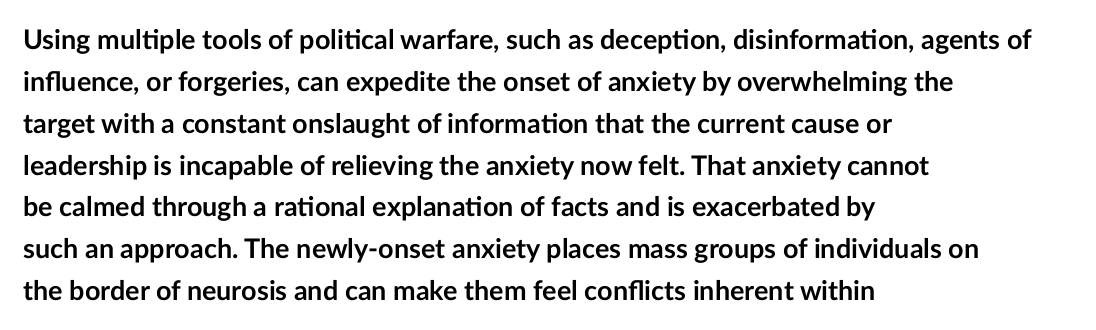
The face used here has the dense, thick strokes of a bold. Students, observe: this is what conventionally led text looks like. Notice how the stems are strictly vertical — no italics here. The setting favours the left margin, as ordinary paragraphs usually do.
